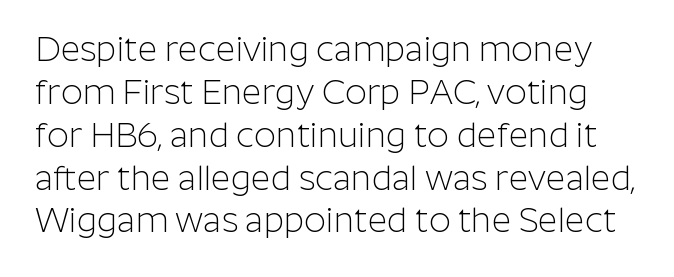
The image shows 34 px light sans-serif type, upright; set normal line spacing (1.26x), normal letter spacing, not underlined; low stroke contrast and a medium x-height.
